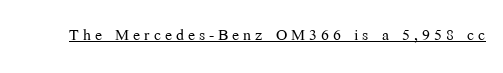
The image shows 21 px text type, upright; set underlined.
